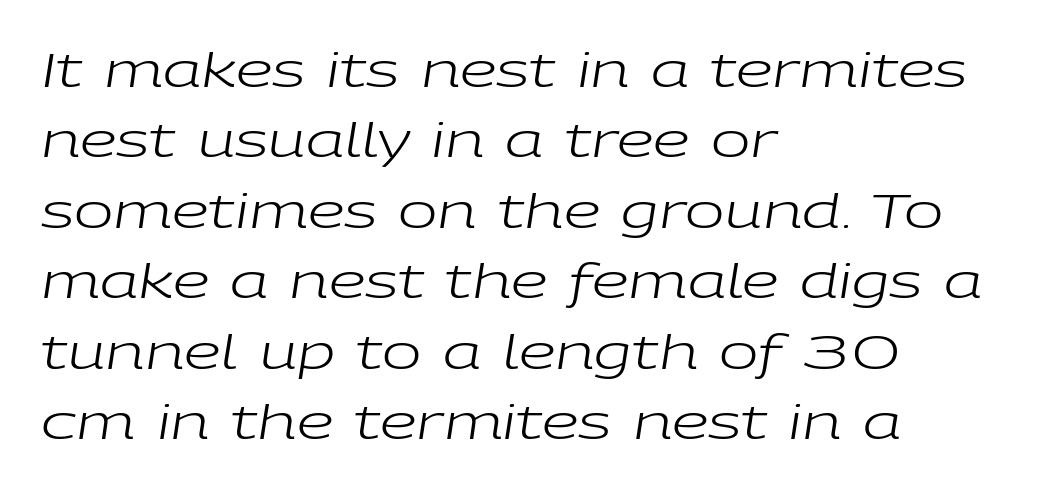
Q: Is the text bold? A: No.
Q: Is the text italic (slanted)? A: Yes, it leans right by about 9 degrees.
Q: Is the text underlined? A: No.
Q: How is the paragraph aligned? A: Left-aligned.
Q: Is the spacing between letters normal or unusually wide? A: Normal.
Q: Is the spacing between lines tight, normal or loose? A: Normal.
Q: Width (condensed, normal, or wide)? A: Wide.
Q: Stroke contrast? A: Low.
Q: x-height? A: Medium.
Q: Monospaced? A: No.
